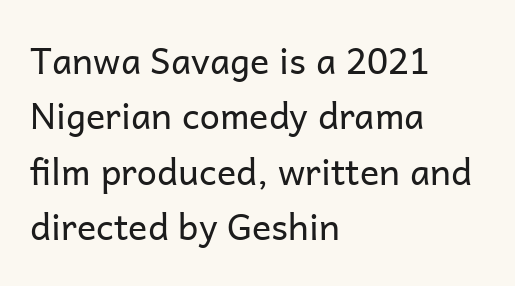
{"serif": "no", "italic": "no", "bold": "no", "weight": "regular", "width": "normal", "stroke_contrast": "low", "x_height": "medium", "monospaced": "no", "underline": "no", "align": "left", "line_spacing": "normal", "line_spacing_ratio": 1.54, "letter_spacing": "normal", "letter_spacing_em": 0.0, "glyph_px": 36}
